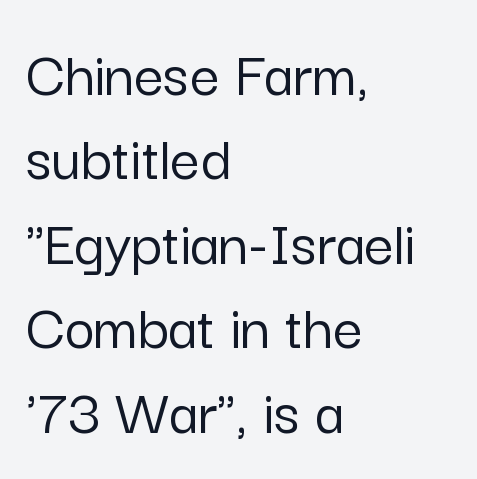
The image shows 65 px sans-serif type, upright; set left-aligned, normal line spacing (1.3x), normal letter spacing, not underlined; low stroke contrast and a medium x-height.
